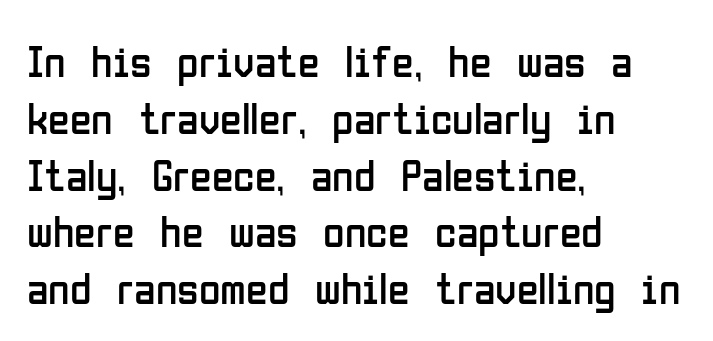
{"serif": "no", "italic": "no", "bold": "no", "weight": "regular", "width": "condensed", "stroke_contrast": "low", "x_height": "medium", "monospaced": "no", "underline": "no", "align": "left", "line_spacing": "normal", "line_spacing_ratio": 1.29, "letter_spacing": "normal", "letter_spacing_em": 0.0, "glyph_px": 44}
